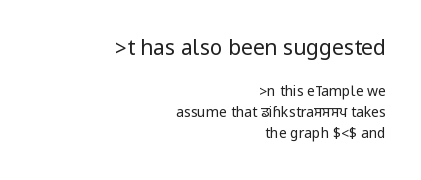
{"italic": "no", "bold": "no", "underline": "no", "align": "right", "line_spacing": "normal", "line_spacing_ratio": 1.5, "letter_spacing": "normal", "letter_spacing_em": 0.0, "larger_block": "first", "size_ratio": 1.5, "glyph_px": 21}
